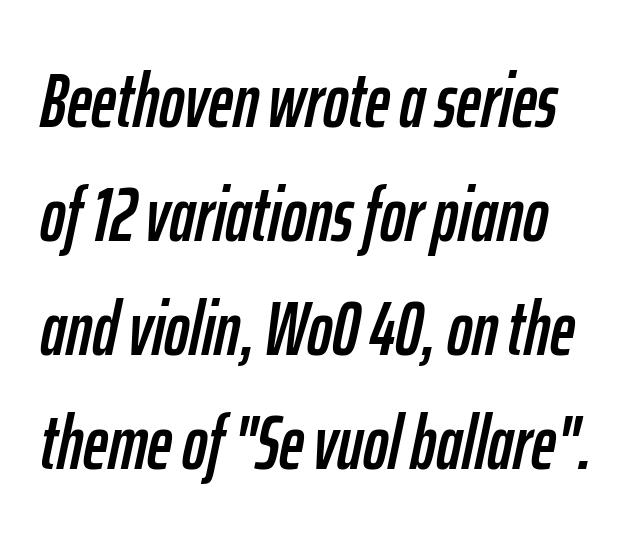
{"italic": "yes", "lean": "right", "slant_degrees": 12, "width": "condensed", "stroke_contrast": "low", "x_height": "medium", "monospaced": "no", "underline": "no", "line_spacing": "normal", "line_spacing_ratio": 1.5, "letter_spacing": "normal", "letter_spacing_em": 0.0, "glyph_px": 76}
